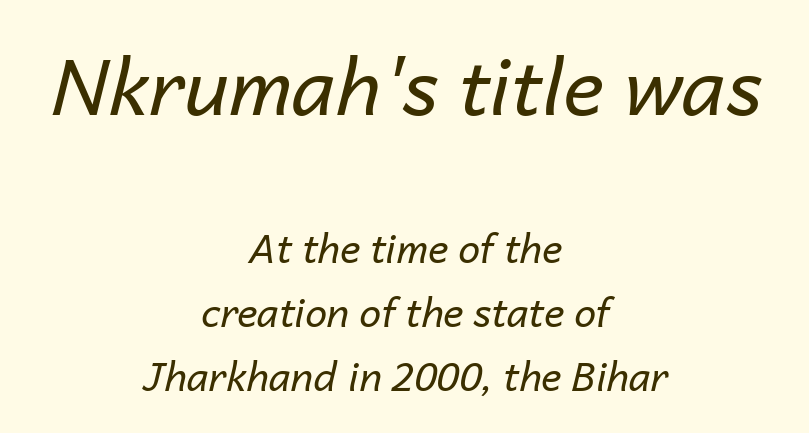
The image shows 78 px regular-weight type, italic (leaning right); set centered, normal line spacing (1.64x), normal letter spacing, not underlined; the first (top) block is 2.0x larger; low stroke contrast and a medium x-height.
